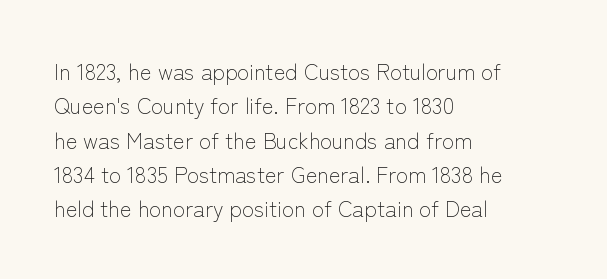
The image shows 22 px text type, upright; set left-aligned, normal line spacing (1.56x), normal letter spacing, not underlined.
